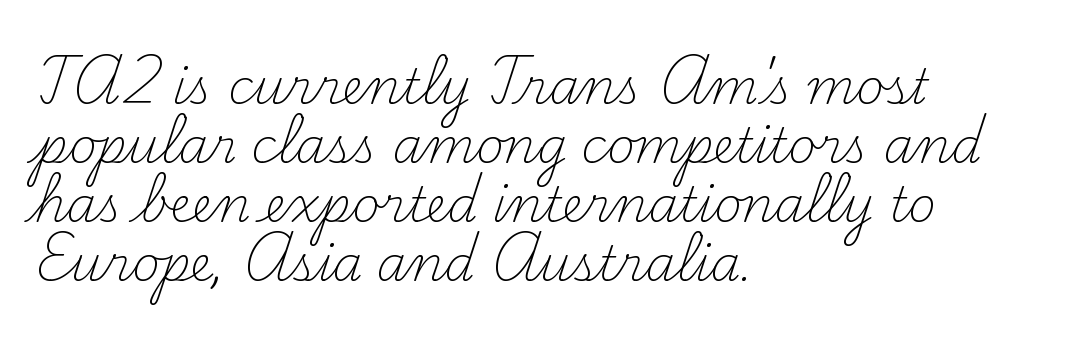
These lines are rendered in a variable-pitch font. Stems here are at most as thick as an everyday book face. The letters sit at their default tracking, neither squeezed nor spread.
